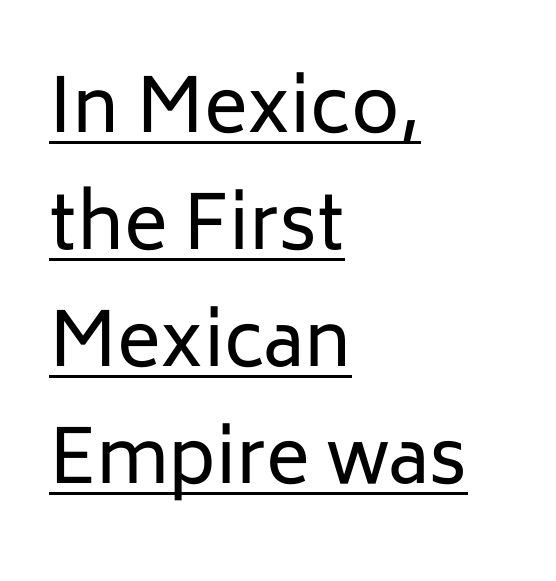
Compared with typical paragraphs, the rows here are spaced about the same. Nope, not italic — everything's standing straight. In designer terms, the underline attribute is active on this setting. The passage shown is typed in a proportional face where columns would drift.
